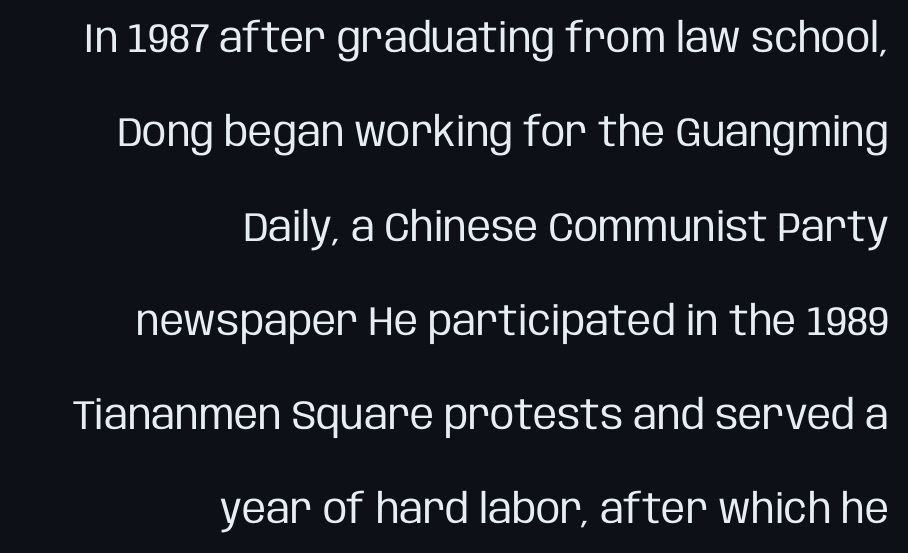
{"serif": "no", "italic": "no", "bold": "no", "weight": "regular", "width": "condensed", "stroke_contrast": "low", "x_height": "large", "monospaced": "no", "underline": "no", "align": "right", "line_spacing": "loose", "line_spacing_ratio": 2.3, "letter_spacing": "normal", "letter_spacing_em": 0.0, "glyph_px": 41}
